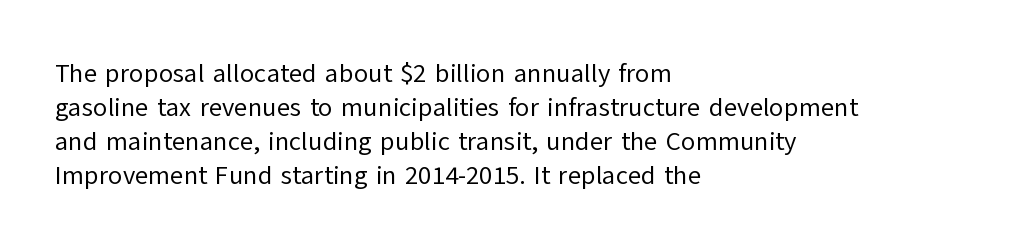
The image shows 26 px text type, upright; set left-aligned, normal line spacing (1.31x), normal letter spacing, not underlined.
